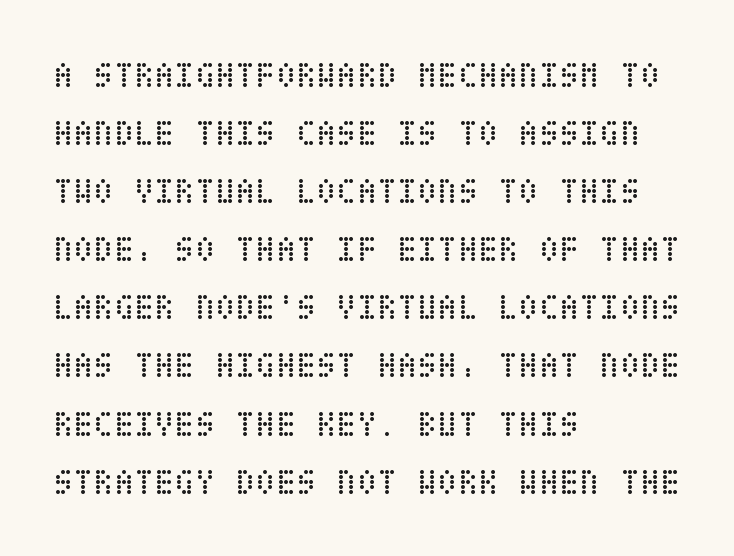
{"italic": "no", "bold": "no", "weight": "regular", "width": "condensed", "stroke_contrast": "low", "x_height": "large", "underline": "no", "align": "left", "line_spacing": "normal", "line_spacing_ratio": 1.57, "letter_spacing": "normal", "letter_spacing_em": 0.0, "glyph_px": 37}
